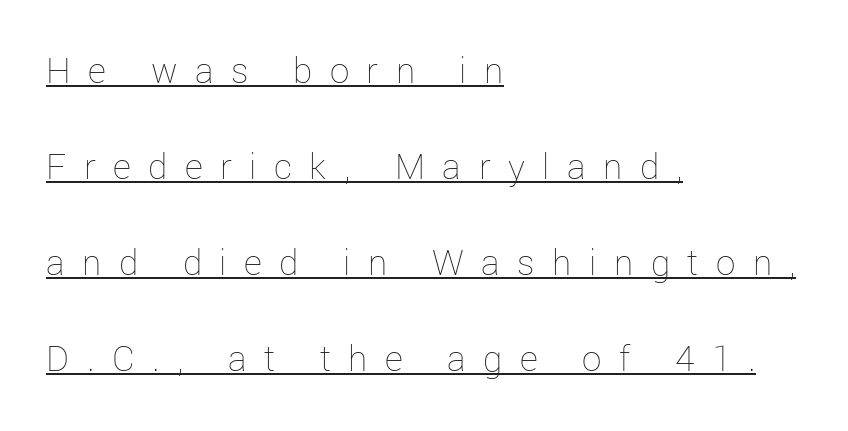
This rendering widens character spacing well past its baseline value. Check the space under the baseline: a stroke is drawn there. The strokes carry an ordinary text weight at most. The ragged edge is on the right, which tells us the setting is flush left. Ascenders rise straight up at ninety degrees. The line-height multiplier appears high, well above default.
